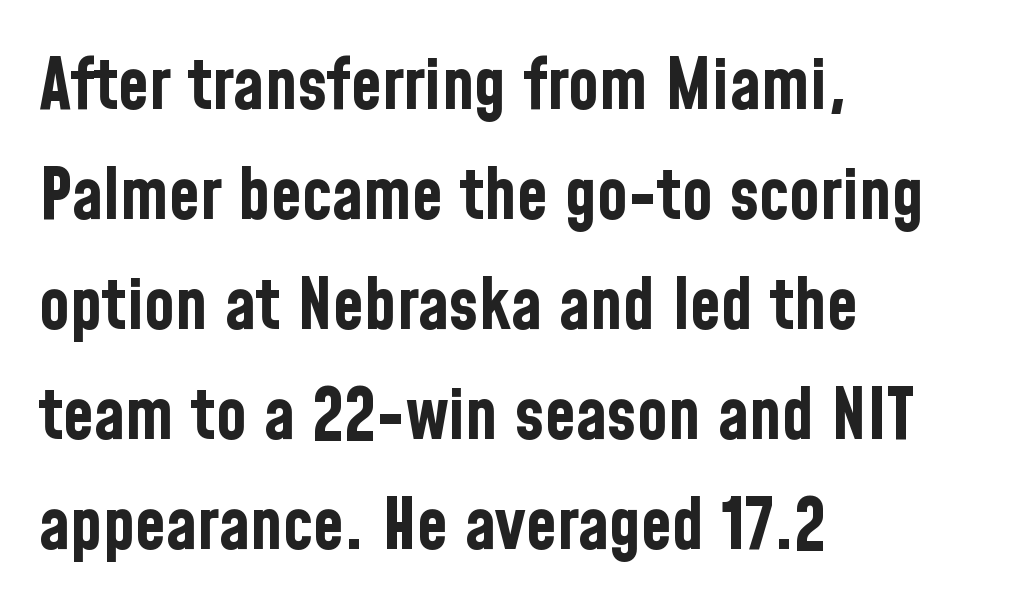
{"serif": "no", "italic": "no", "bold": "yes", "weight": "bold", "width": "condensed", "stroke_contrast": "low", "x_height": "medium", "monospaced": "no", "underline": "no", "align": "left", "line_spacing": "normal", "line_spacing_ratio": 1.55, "letter_spacing": "normal", "letter_spacing_em": 0.0, "glyph_px": 71}
